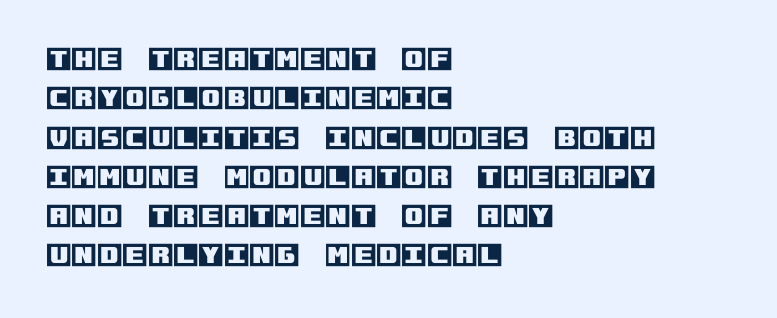
This rendering features lettering with no underline. Every row of glyphs begins at an identical x-position on the left. The leading is moderate, giving the passage an even texture. When letters stand straight like this, we call the style roman or upright.
